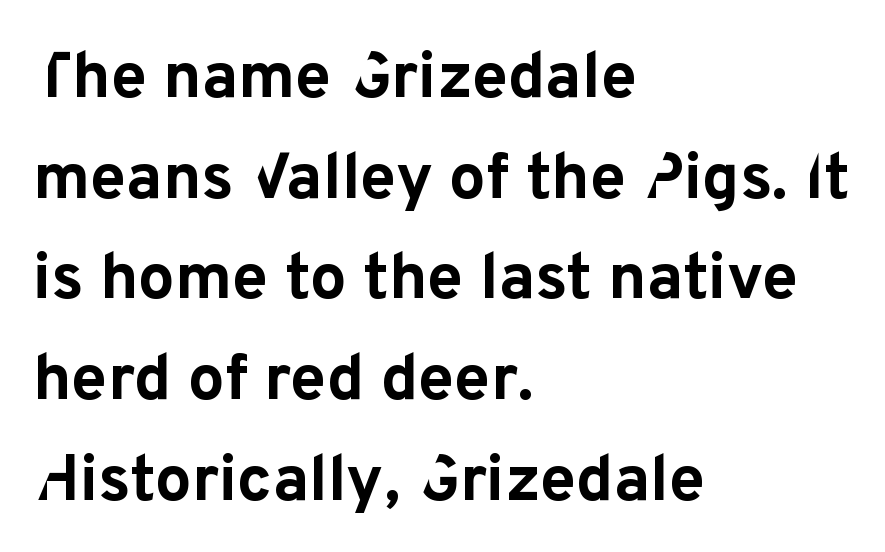
Q: Is the text bold? A: Yes.
Q: Is the text italic (slanted)? A: No, it is upright.
Q: Is the typeface a serif or a sans-serif typeface? A: Sans-serif.
Q: Is the text underlined? A: No.
Q: How is the paragraph aligned? A: Left-aligned.
Q: Is the spacing between letters normal or unusually wide? A: Normal.
Q: Is the spacing between lines tight, normal or loose? A: Normal.
Q: Width (condensed, normal, or wide)? A: Normal.
Q: Stroke contrast? A: Low.
Q: x-height? A: Medium.
Q: Monospaced? A: No.
